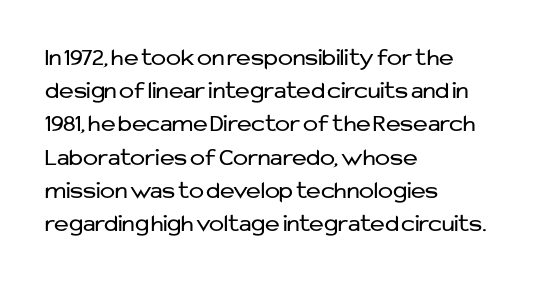
The image shows 25 px text type, upright; set left-aligned, normal line spacing (1.33x), normal letter spacing, not underlined.
